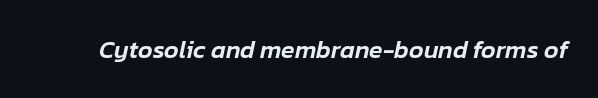
What stands out about the letter spacing? Nothing — it is the standard amount. It's the slanting kind of type. Glance below the letters and you will spot only blank space.
